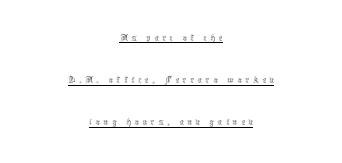
{"italic": "no", "bold": "no", "underline": "yes", "align": "center", "line_spacing": "loose", "line_spacing_ratio": 1.92, "glyph_px": 22}
